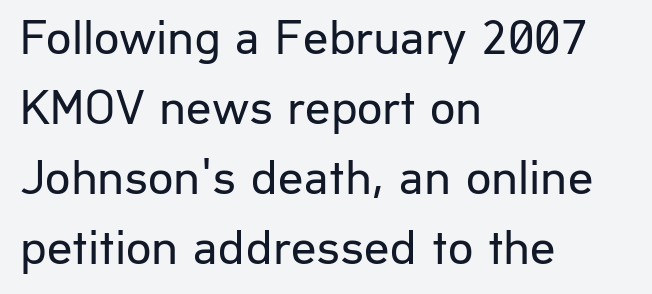
The image shows 50 px regular-weight sans-serif type, upright; set left-aligned, normal line spacing (1.4x), normal letter spacing, not underlined; low stroke contrast and a medium x-height.
